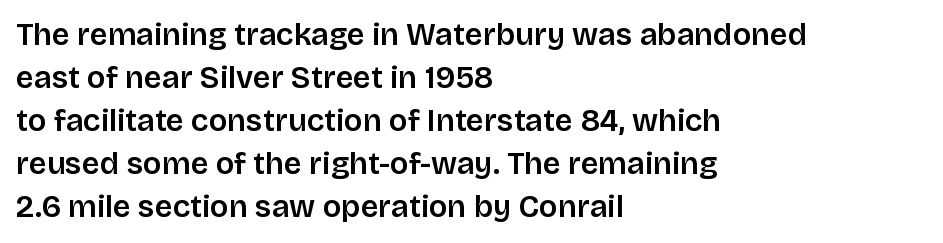
Reading down the block, your eye returns to a fixed left position each line. Normally led — the rows are evenly, conventionally spaced. Proportional: the letters do not fall into vertical columns. Nobody drew a line under any word here.
